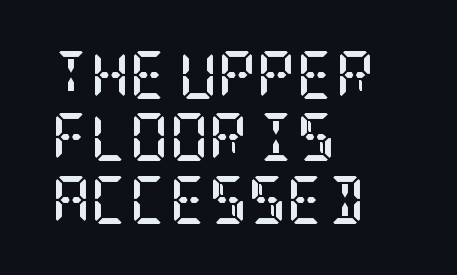
{"serif": "yes", "italic": "no", "bold": "yes", "weight": "semibold", "width": "condensed", "stroke_contrast": "low", "x_height": "large", "underline": "no", "align": "left", "line_spacing": "normal", "line_spacing_ratio": 1.3, "letter_spacing": "normal", "letter_spacing_em": 0.0, "glyph_px": 48}
